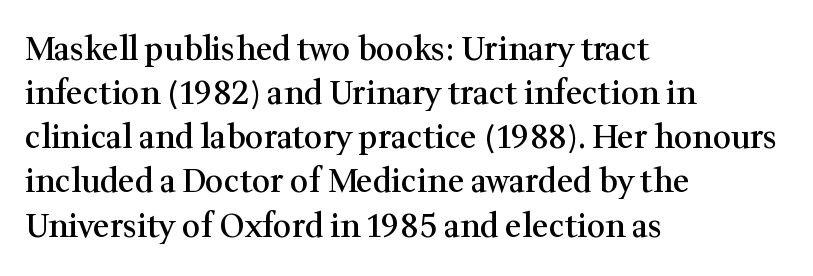
Casual observation: everything's shoved over to the left. Is there much room between lines? A standard amount, neither cramped nor airy. As a designer I'd log this as weight 600, semibold. Do the letters lean? They stand straight. Do the characters align in a grid? No, the font is proportional.
